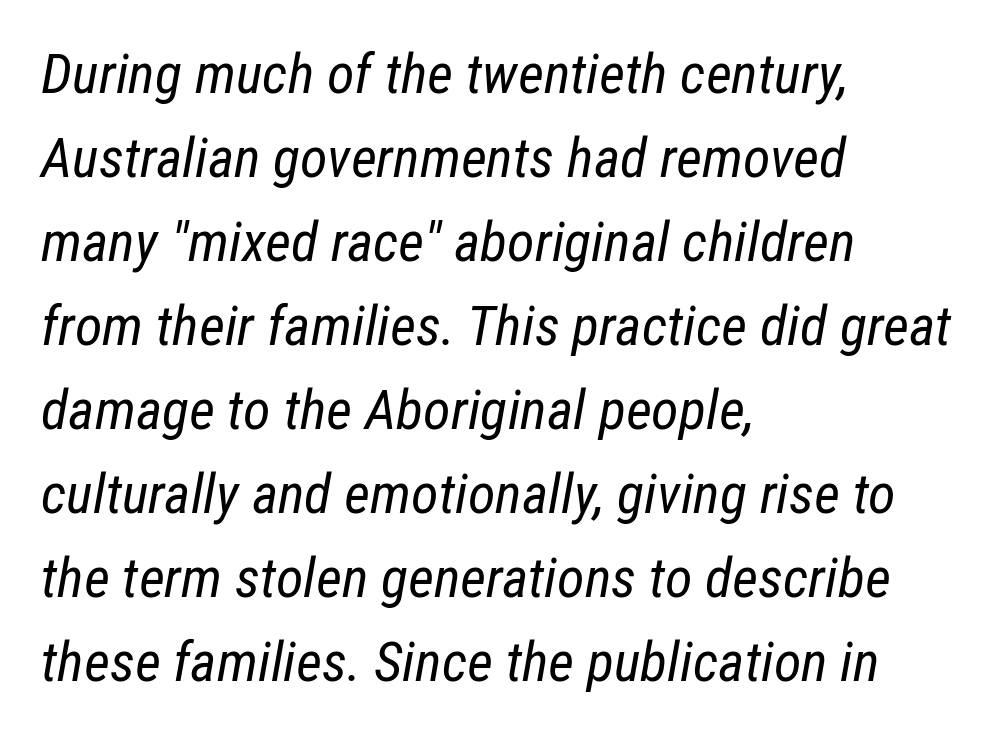
The image shows 56 px regular-weight, condensed type, italic (leaning right); set left-aligned, normal line spacing (1.5x), normal letter spacing, not underlined; low stroke contrast and a medium x-height.
